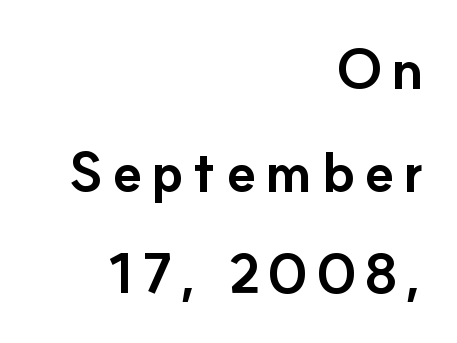
The image shows 54 px bold sans-serif type, upright; set right-aligned, loose line spacing (1.9x), not underlined; low stroke contrast and a small x-height.
